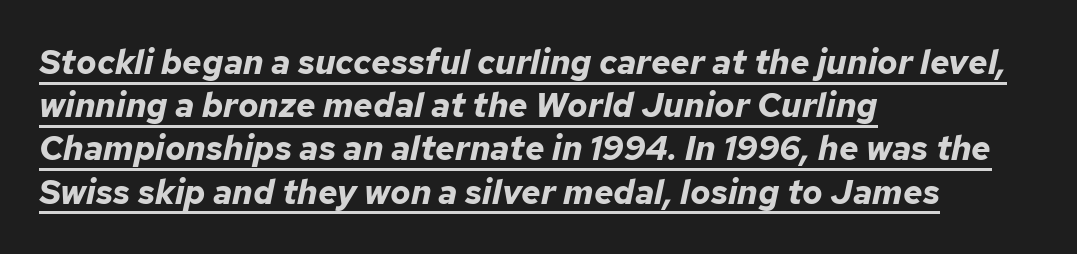
Q: Is the text bold? A: Yes.
Q: Is the text italic (slanted)? A: Yes, it leans right by about 12 degrees.
Q: Is the text underlined? A: Yes.
Q: How is the paragraph aligned? A: Left-aligned.
Q: Is the spacing between letters normal or unusually wide? A: Normal.
Q: Is the spacing between lines tight, normal or loose? A: Normal.
Q: Width (condensed, normal, or wide)? A: Normal.
Q: Stroke contrast? A: Low.
Q: x-height? A: Medium.
Q: Monospaced? A: No.
